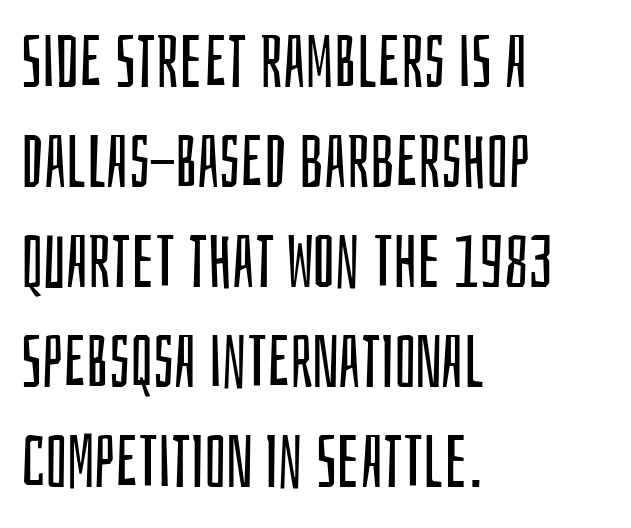
Bare-footed words on every line. Tracking value appears to be zero — textbook default spacing. Nothing sits at the stroke ends, so this counts as sans-serif. The face looks like a standard text weight, possibly lighter.
